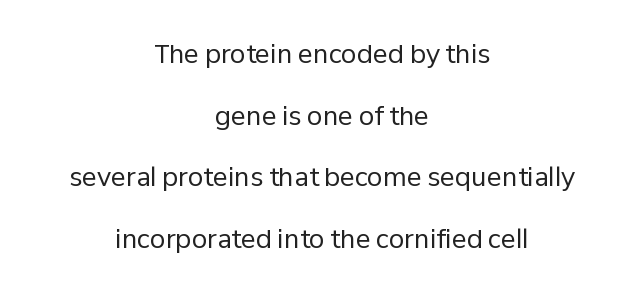
{"italic": "no", "bold": "no", "underline": "no", "align": "center", "line_spacing": "loose", "line_spacing_ratio": 2.47, "letter_spacing": "normal", "letter_spacing_em": 0.0, "glyph_px": 25}
